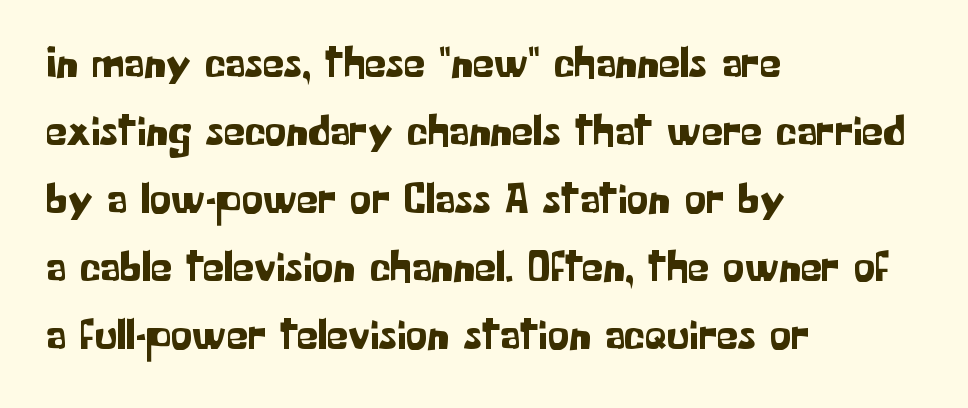
Q: Is the text italic (slanted)? A: No, it is upright.
Q: Is the typeface a serif or a sans-serif typeface? A: Sans-serif.
Q: Is the text underlined? A: No.
Q: How is the paragraph aligned? A: Left-aligned.
Q: Is the spacing between letters normal or unusually wide? A: Normal.
Q: Is the spacing between lines tight, normal or loose? A: Normal.
Q: Width (condensed, normal, or wide)? A: Normal.
Q: Stroke contrast? A: Low.
Q: x-height? A: Medium.
Q: Monospaced? A: No.
